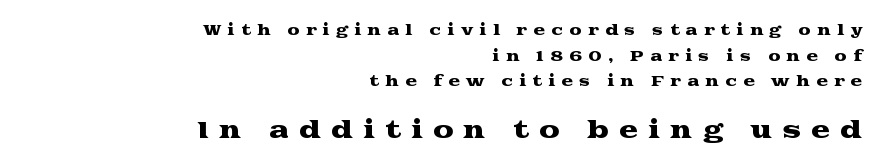
The image shows 23 px text type, upright; set right-aligned, line spacing 1.83x, unusually wide letter spacing (+0.44 em), not underlined; the second (bottom) block is 1.64x larger.
